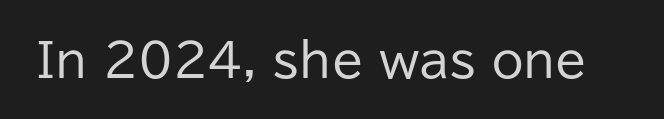
Q: Is the text bold? A: No.
Q: Is the text italic (slanted)? A: No, it is upright.
Q: Is the typeface a serif or a sans-serif typeface? A: Sans-serif.
Q: Is the text underlined? A: No.
Q: Is the spacing between letters normal or unusually wide? A: Normal.
Q: Width (condensed, normal, or wide)? A: Normal.
Q: Stroke contrast? A: Low.
Q: x-height? A: Medium.
Q: Monospaced? A: No.
